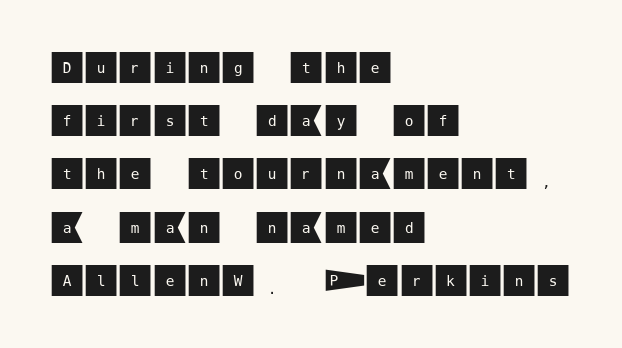
Q: Is the text italic (slanted)? A: No, it is upright.
Q: Is the typeface a serif or a sans-serif typeface? A: Sans-serif.
Q: Is the text underlined? A: No.
Q: How is the paragraph aligned? A: Left-aligned.
Q: Is the spacing between letters normal or unusually wide? A: Normal.
Q: Is the spacing between lines tight, normal or loose? A: Normal.
Q: Width (condensed, normal, or wide)? A: Normal.
Q: Stroke contrast? A: Medium.
Q: x-height? A: Large.
